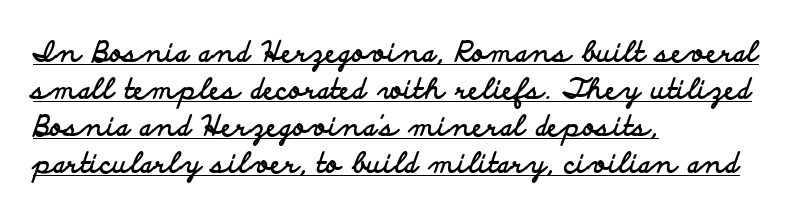
{"serif": "no", "bold": "yes", "weight": "bold", "width": "wide", "stroke_contrast": "low", "x_height": "small", "monospaced": "no", "underline": "yes", "align": "left", "line_spacing": "normal", "line_spacing_ratio": 1.32, "letter_spacing": "normal", "letter_spacing_em": 0.0, "glyph_px": 28}
